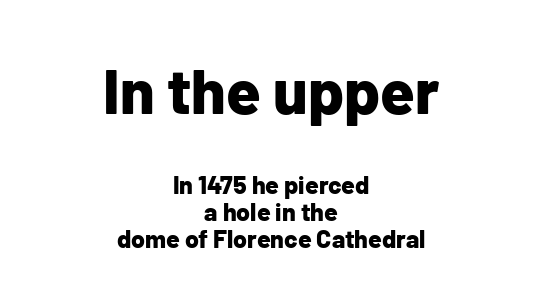
Q: Is the text bold? A: Yes.
Q: Is the text italic (slanted)? A: No, it is upright.
Q: Is the typeface a serif or a sans-serif typeface? A: Sans-serif.
Q: Is the text underlined? A: No.
Q: How is the paragraph aligned? A: Centered.
Q: Is the spacing between letters normal or unusually wide? A: Normal.
Q: Is the spacing between lines tight, normal or loose? A: Tight.
Q: Which block of text is set in a larger size, the first (top) or the second (bottom)? A: The first (top) one.
Q: Width (condensed, normal, or wide)? A: Normal.
Q: Stroke contrast? A: Low.
Q: x-height? A: Medium.
Q: Monospaced? A: No.
